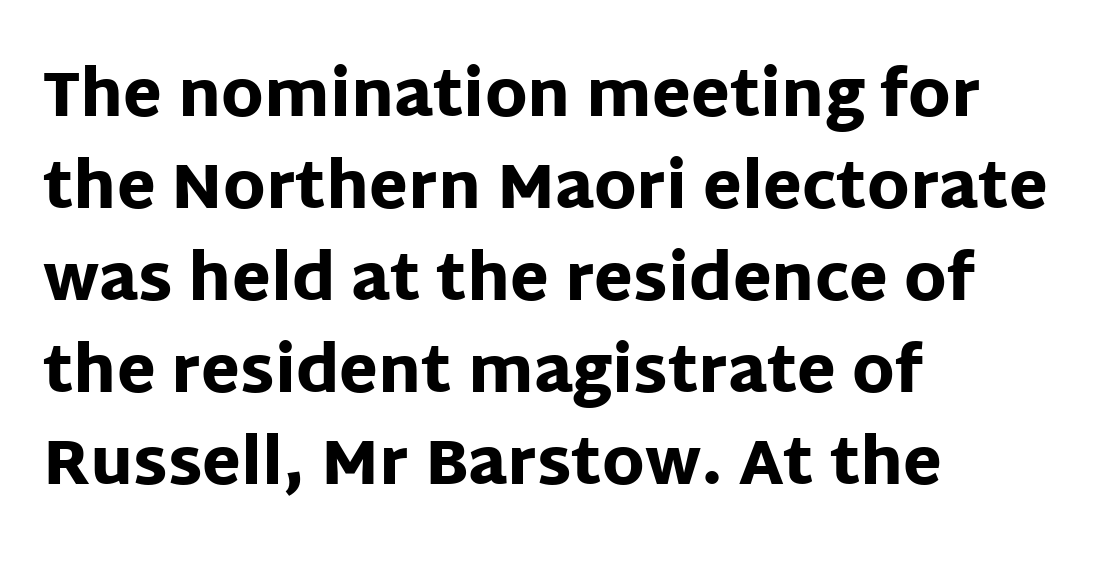
Where is the straight margin? On the left. This block has exactly the height ordinary leading produces. A typesetter would mark this as roman, not italic. A full-strength bold gives these letters their thick strokes.
